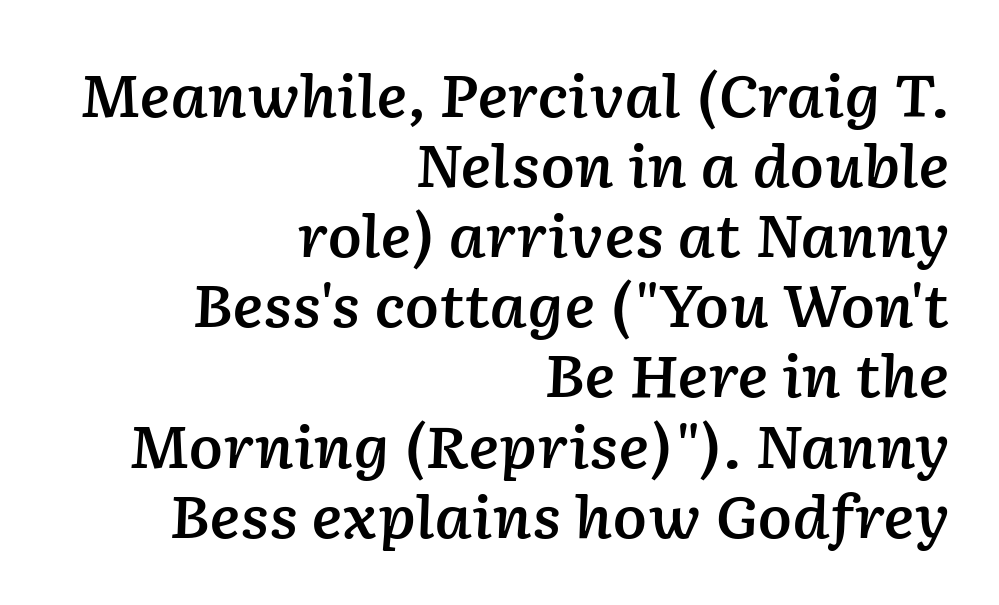
Slanted lettering throughout. Inter-character spacing is left at the font's built-in metrics. The passage shown is semibold, sitting just below true bold. Layout note: lines flush right. Descenders hang freely into open space. A typesetter would call this proportional, since set widths differ per character.
